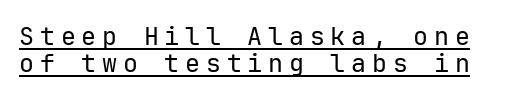
Stroke mass is kept to a normal reading level or below. The passage shown has open, widely tracked lettering throughout. The axis of the letterforms is exactly vertical. Closely set lines give the paragraph a compact silhouette.
